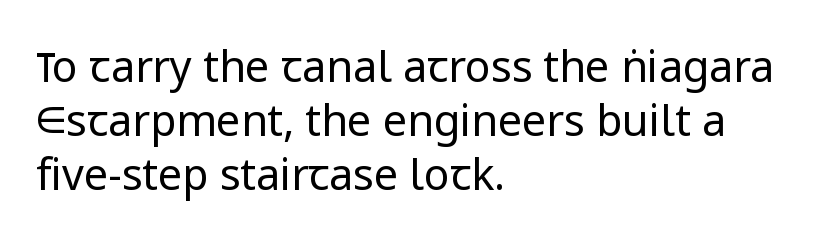
Q: Is the text bold? A: No.
Q: Is the text italic (slanted)? A: No, it is upright.
Q: Is the typeface a serif or a sans-serif typeface? A: Sans-serif.
Q: Is the text underlined? A: No.
Q: How is the paragraph aligned? A: Left-aligned.
Q: Is the spacing between letters normal or unusually wide? A: Normal.
Q: Is the spacing between lines tight, normal or loose? A: Normal.
Q: Width (condensed, normal, or wide)? A: Normal.
Q: Stroke contrast? A: Low.
Q: x-height? A: Medium.
Q: Monospaced? A: No.
